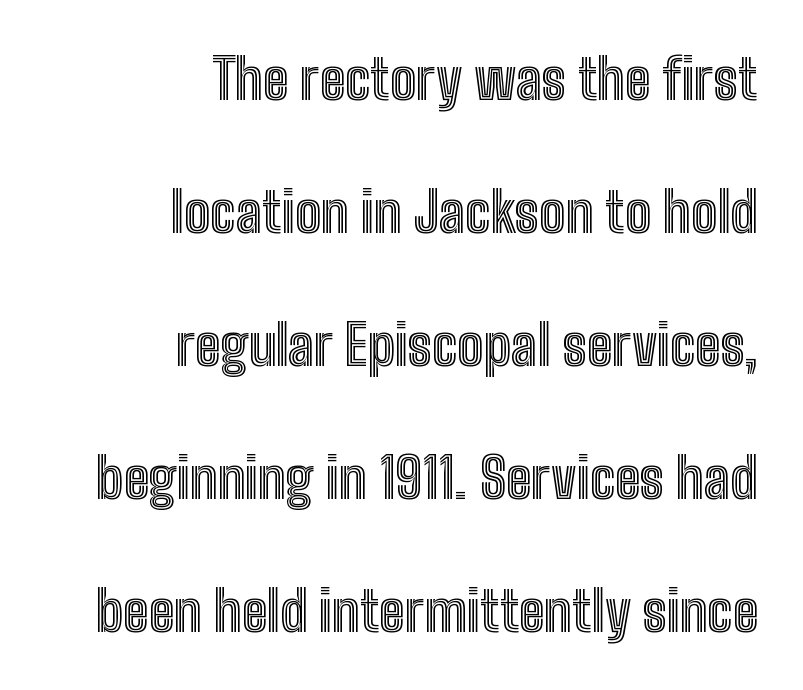
Q: Is the text italic (slanted)? A: No, it is upright.
Q: Is the text underlined? A: No.
Q: How is the paragraph aligned? A: Right-aligned.
Q: Is the spacing between letters normal or unusually wide? A: Normal.
Q: Is the spacing between lines tight, normal or loose? A: Loose.
Q: Width (condensed, normal, or wide)? A: Condensed.
Q: x-height? A: Medium.
Q: Monospaced? A: No.
